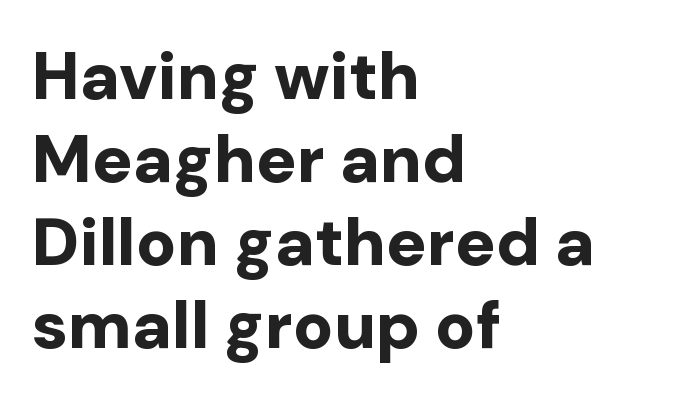
Weight check: bold — yes, fully. Each line starts at the same left margin while the right side varies. When letters stand straight like this, we call the style roman or upright. Examine the stroke ends and you'll find no serifs. Only glyphs here, with clear space below each row. Spacing verdict: proportional, widths tailored to each character.
